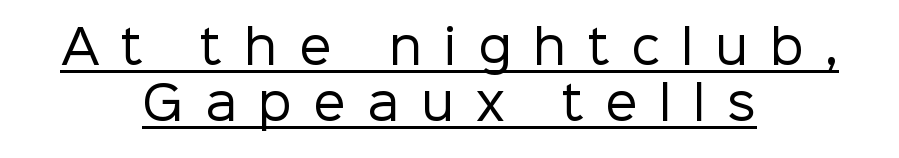
The image shows 46 px regular-weight sans-serif type, upright; set centered, line spacing 1.22x, unusually wide letter spacing (+0.47 em), underlined; low stroke contrast and a medium x-height.
